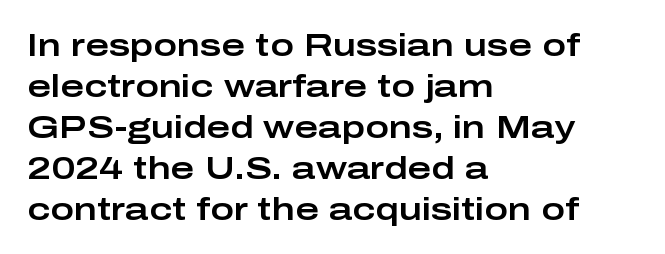
The lines in this sample share a left origin and differ only in where they stop. No word sits above an underline. Here the glyphs are tracked normally, forming tight word shapes. Nothing sits at the stroke ends, so this counts as sans-serif.
